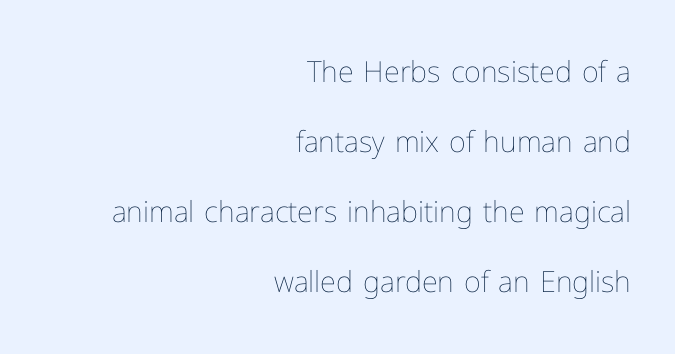
Anything drawn beneath the words? Only blank space. How would I describe the line gaps? Wide and relaxed. If you drew a line through each stem, it would be perfectly vertical. Nothing heavy about these letters — not bold at all. Glyph-to-glyph distance matches everyday printed text.
